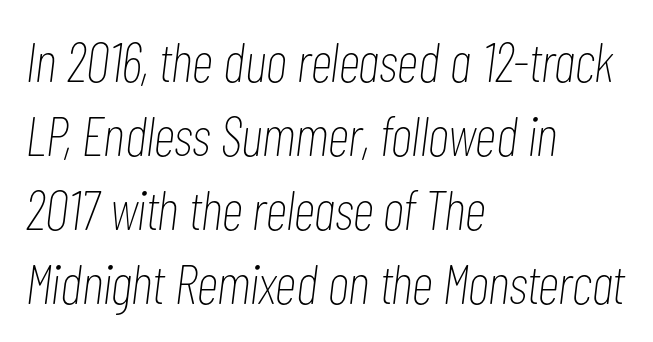
The letters advance in unequal steps, a hallmark of proportional type. Is the type slanted? Yes — the strokes lean at a clear angle. The text block is weighted toward the left margin, trailing off unevenly rightward. This block has exactly the height ordinary leading produces. The passage shown has conventional tracking throughout.
